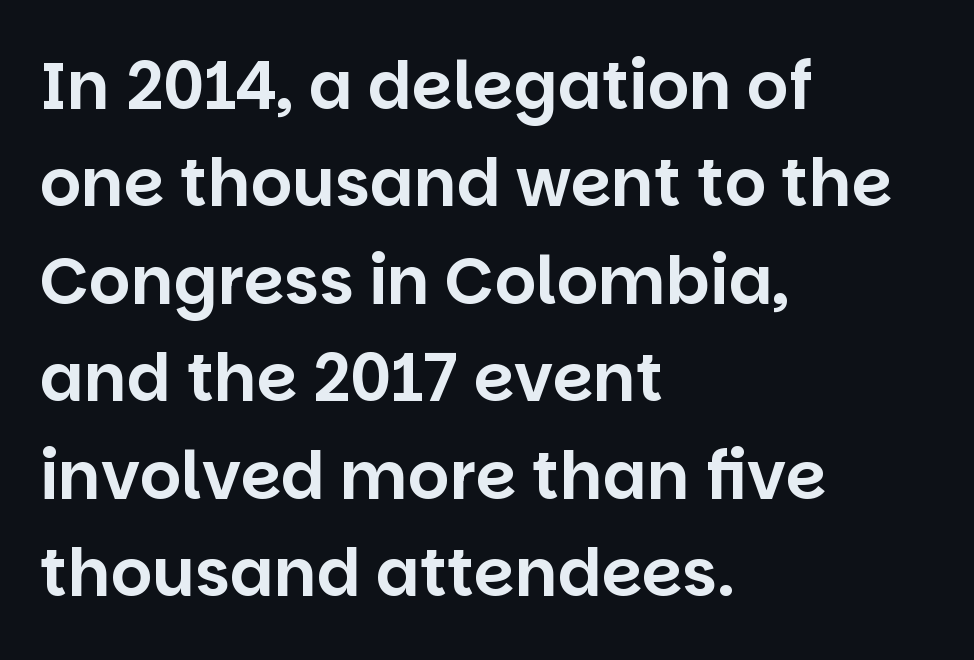
{"serif": "no", "italic": "no", "width": "normal", "stroke_contrast": "low", "x_height": "large", "monospaced": "no", "underline": "no", "align": "left", "line_spacing": "normal", "line_spacing_ratio": 1.5, "letter_spacing": "normal", "letter_spacing_em": 0.0, "glyph_px": 65}
